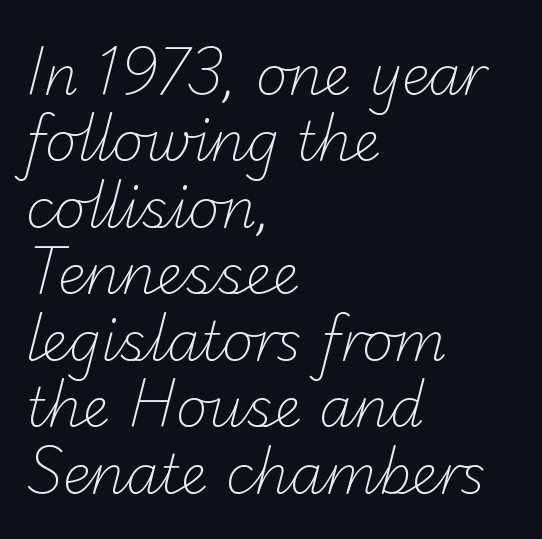
The image shows 54 px light sans-serif type; set left-aligned, line spacing 1.23x, normal letter spacing, not underlined; low stroke contrast and a small x-height.
